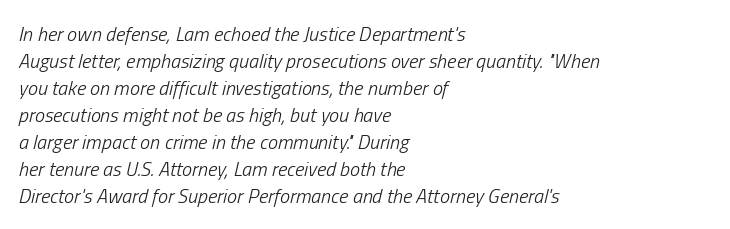
{"italic": "yes", "lean": "right", "slant_degrees": 13, "bold": "no", "underline": "no", "align": "left", "line_spacing": "normal", "line_spacing_ratio": 1.35, "letter_spacing": "normal", "letter_spacing_em": 0.0, "glyph_px": 20}
